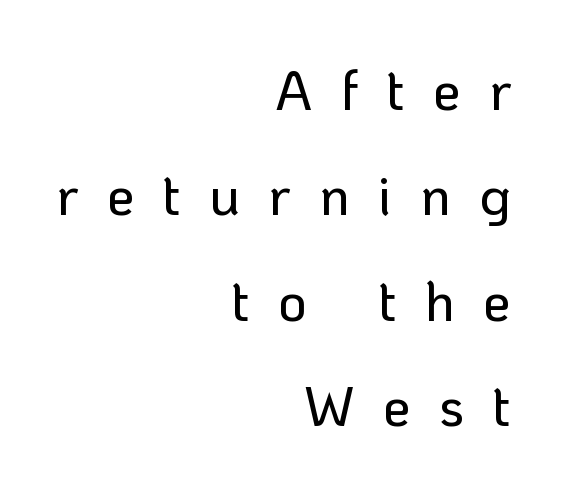
The image shows 56 px sans-serif type, upright; set right-aligned, line spacing 1.88x, unusually wide letter spacing (+0.5 em), not underlined; low stroke contrast and a medium x-height.
